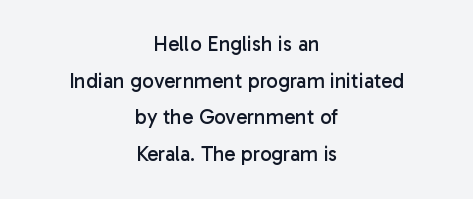
{"italic": "no", "bold": "no", "underline": "no", "align": "center", "line_spacing_ratio": 1.75, "letter_spacing": "normal", "letter_spacing_em": 0.0, "glyph_px": 21}
